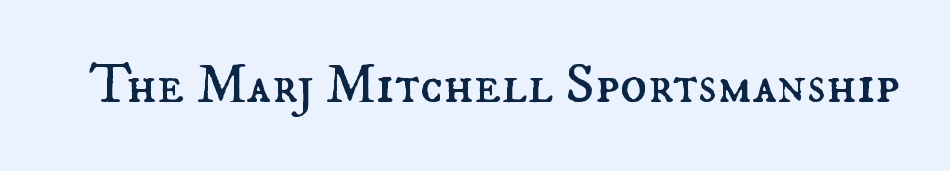
Q: Is the text bold? A: No.
Q: Is the text italic (slanted)? A: No, it is upright.
Q: Is the text underlined? A: No.
Q: Is the spacing between letters normal or unusually wide? A: Normal.
Q: Width (condensed, normal, or wide)? A: Normal.
Q: Stroke contrast? A: Medium.
Q: x-height? A: Small.
Q: Monospaced? A: No.
